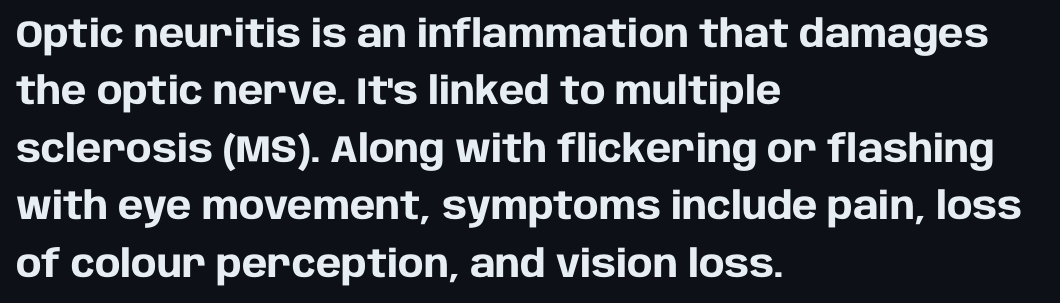
{"serif": "no", "italic": "no", "bold": "yes", "weight": "heavy", "width": "normal", "stroke_contrast": "low", "x_height": "large", "monospaced": "no", "underline": "no", "align": "left", "line_spacing": "normal", "line_spacing_ratio": 1.51, "letter_spacing": "normal", "letter_spacing_em": 0.0, "glyph_px": 38}
